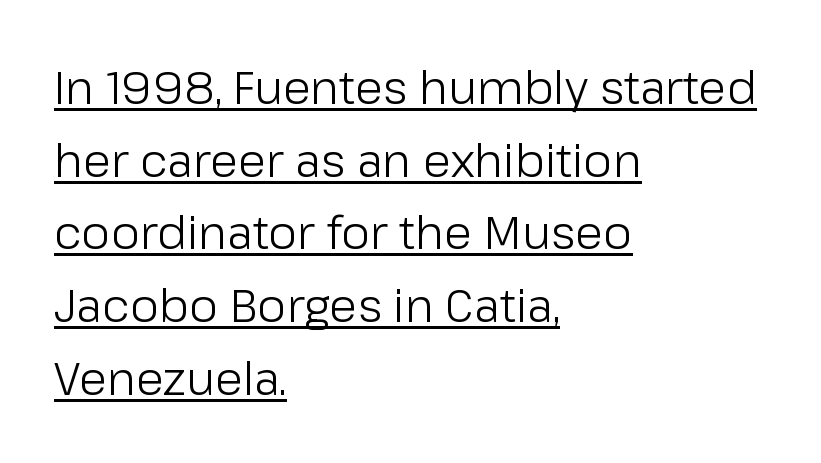
The image shows 46 px light sans-serif type, upright; set left-aligned, normal line spacing (1.58x), normal letter spacing, underlined; low stroke contrast and a medium x-height.
